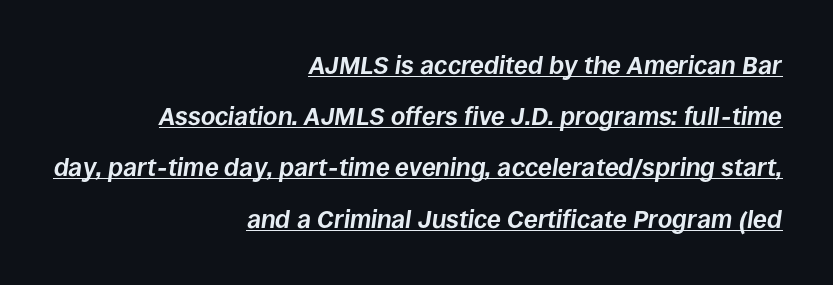
Q: Is the text bold? A: Yes.
Q: Is the text italic (slanted)? A: Yes, it leans right by about 8 degrees.
Q: Is the text underlined? A: Yes.
Q: How is the paragraph aligned? A: Right-aligned.
Q: Is the spacing between letters normal or unusually wide? A: Normal.
Q: Is the spacing between lines tight, normal or loose? A: Loose.
